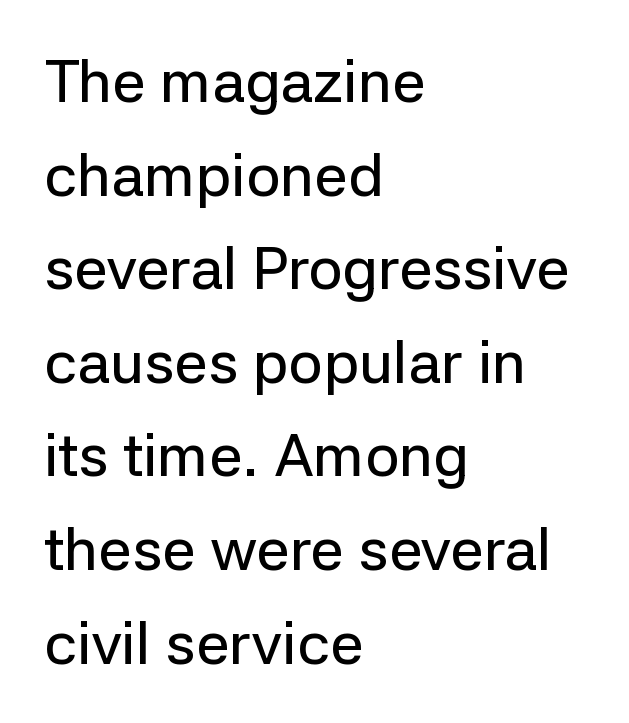
Here the designer chose a conventional face with non-uniform glyph widths. There is no visible air inserted between adjacent glyphs. The baseline area is clear. Horizontal bands of white between lines are of average thickness.
